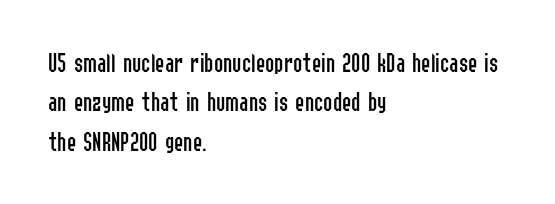
Each letter keeps its own natural width here, so spacing adapts to shape. Is there any slant? The stems are plumb. The strip under each line holds only bare page. The line-height multiplier appears to be the usual default.
